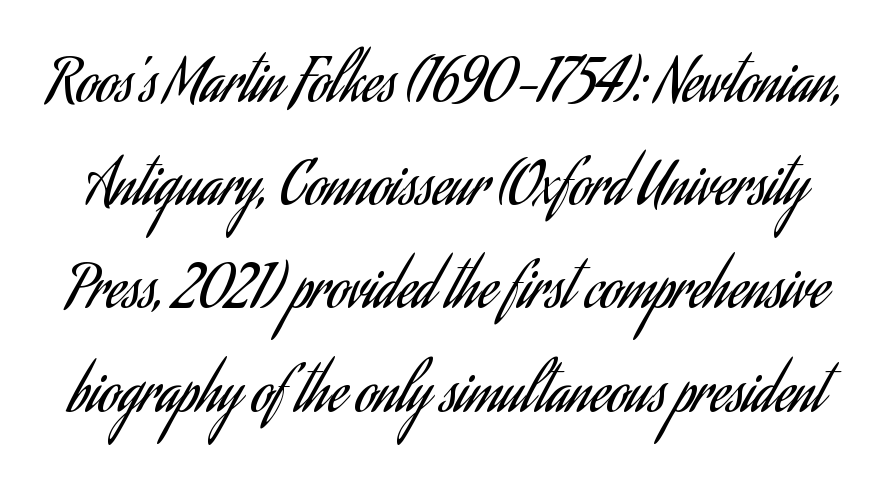
Q: Is the text bold? A: No.
Q: Is the text italic (slanted)? A: Yes.
Q: Is the typeface a serif or a sans-serif typeface? A: Sans-serif.
Q: Is the text underlined? A: No.
Q: Is the spacing between letters normal or unusually wide? A: Normal.
Q: Width (condensed, normal, or wide)? A: Condensed.
Q: Stroke contrast? A: Low.
Q: x-height? A: Small.
Q: Monospaced? A: No.
